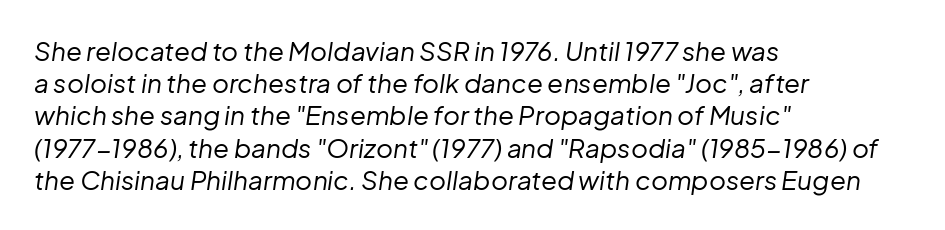
Weight: in the light-to-regular range. This rendering uses left alignment, leaving the right contour irregular. In terms of letterspacing, this is plain default setting. Quick note: italic. The baseline area is clear.
